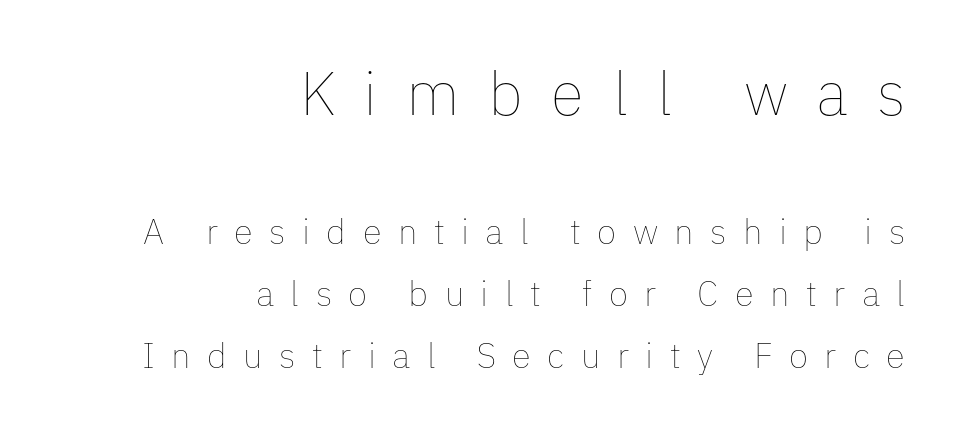
The letters stand straight up with perfectly vertical stems. Has an underline been added? It has not. The rendering uses natural spacing where letterforms have individual widths. Notice how the passage keeps a crisp vertical edge on the right only. Students, note that the glyphs here are deliberately spaced far apart. Top chunk: large. Bottom chunk: small.
